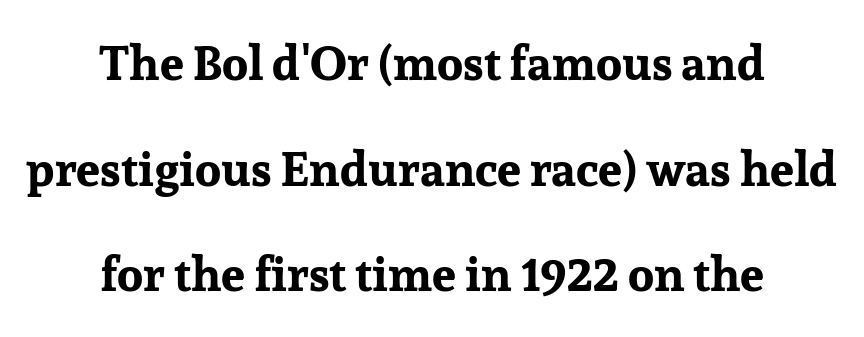
Q: Is the text bold? A: Yes.
Q: Is the text italic (slanted)? A: No, it is upright.
Q: Is the typeface a serif or a sans-serif typeface? A: Serif.
Q: Is the text underlined? A: No.
Q: How is the paragraph aligned? A: Centered.
Q: Is the spacing between letters normal or unusually wide? A: Normal.
Q: Is the spacing between lines tight, normal or loose? A: Loose.
Q: Width (condensed, normal, or wide)? A: Normal.
Q: Stroke contrast? A: Low.
Q: x-height? A: Medium.
Q: Monospaced? A: No.
